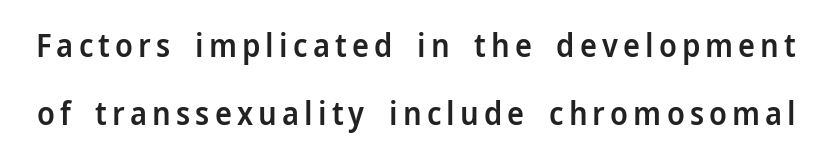
The typography opts for an upright posture over an oblique one. Type without underlining. Stems and bowls a touch heavier than normal — semibold. Widely set lines give the paragraph a tall, airy silhouette. Character widths vary here, with narrow letters taking less room than wide ones. Each letter's strokes conclude bluntly, with no projecting serifs.
